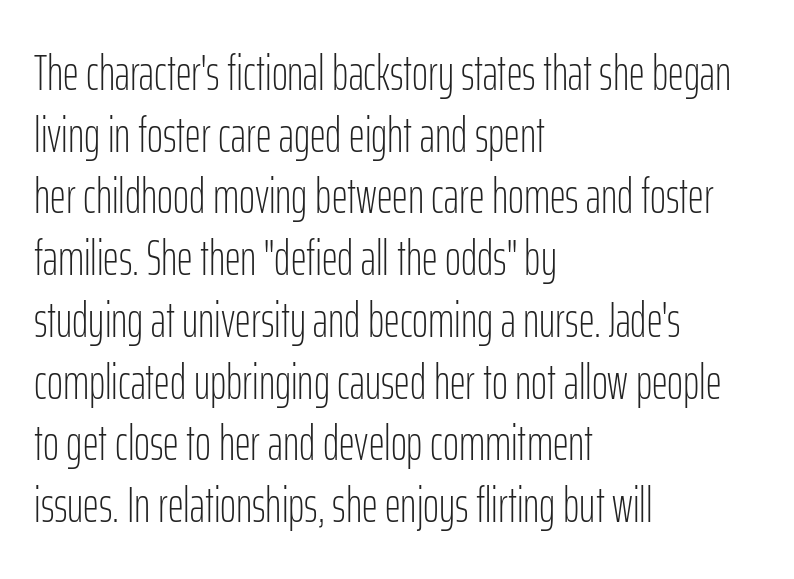
Q: Is the text bold? A: No.
Q: Is the text italic (slanted)? A: No, it is upright.
Q: Is the typeface a serif or a sans-serif typeface? A: Sans-serif.
Q: Is the text underlined? A: No.
Q: How is the paragraph aligned? A: Left-aligned.
Q: Is the spacing between letters normal or unusually wide? A: Normal.
Q: Is the spacing between lines tight, normal or loose? A: Normal.
Q: Width (condensed, normal, or wide)? A: Condensed.
Q: Stroke contrast? A: Low.
Q: x-height? A: Medium.
Q: Monospaced? A: No.
